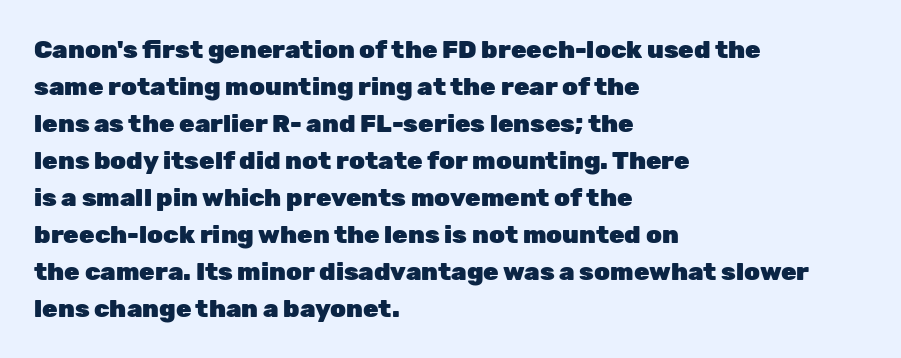
Horizontally, the lines are justified to the leading edge only. These words are printed bold, with thick strokes throughout. These lines sit exactly where default settings would place them. Every character sits straight up, as roman type does. Beneath every word, the page is bare.
